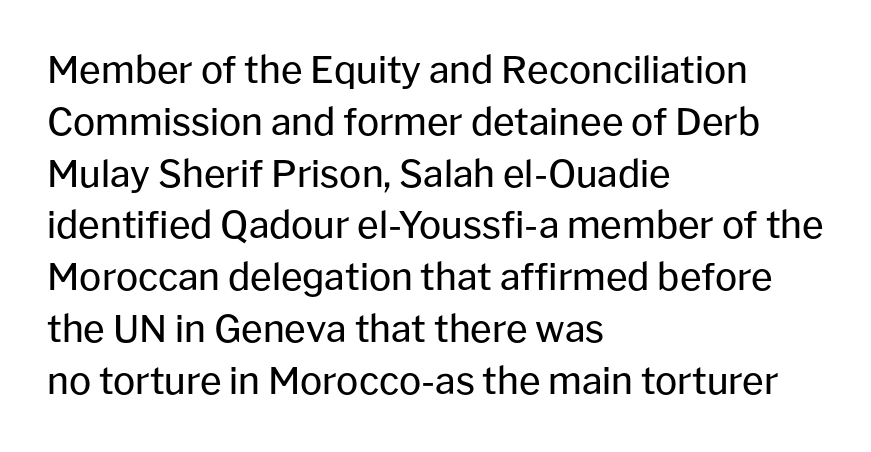
Q: Is the text bold? A: No.
Q: Is the text italic (slanted)? A: No, it is upright.
Q: Is the typeface a serif or a sans-serif typeface? A: Sans-serif.
Q: Is the text underlined? A: No.
Q: How is the paragraph aligned? A: Left-aligned.
Q: Is the spacing between letters normal or unusually wide? A: Normal.
Q: Is the spacing between lines tight, normal or loose? A: Normal.
Q: Width (condensed, normal, or wide)? A: Normal.
Q: Stroke contrast? A: Low.
Q: x-height? A: Medium.
Q: Monospaced? A: No.
